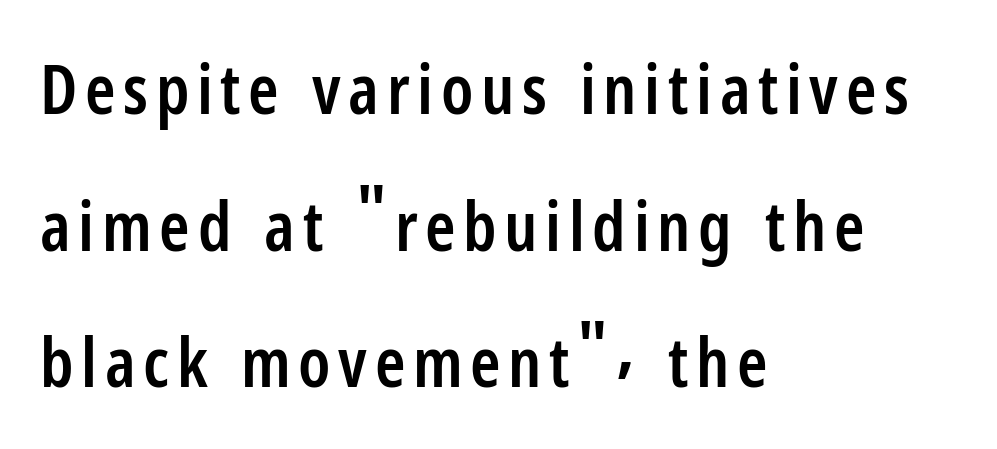
Type without underlining. Horizontal bands of white between lines are thick stripes. You can tell it's not italic because the verticals are truly vertical. Caption: multi-line text, flush left, ragged right.
